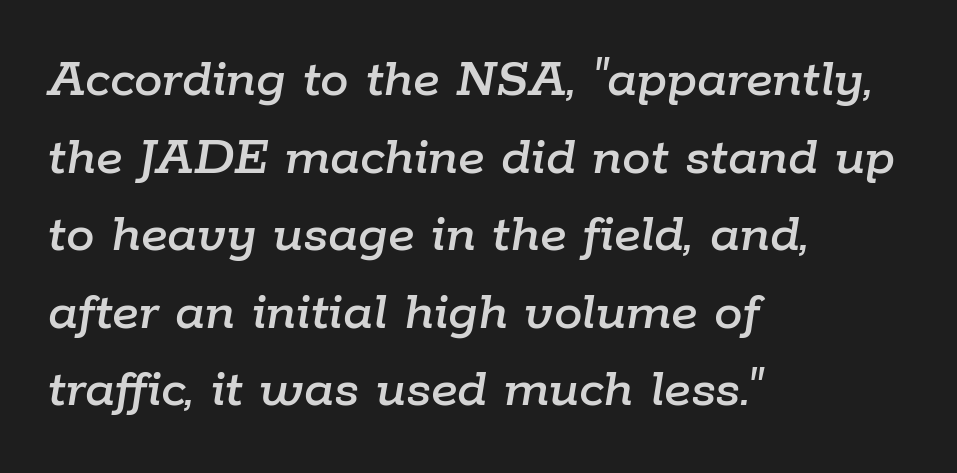
This sample keeps an unexceptional amount of space between lines. Notice how the passage keeps a crisp vertical edge on the left only. The whole block is typeset with a tilt. This sample has the flowing, uneven cadence of proportional lettering. Descenders hang freely into open space. What stands out about the letter spacing? Nothing — it is the standard amount.
